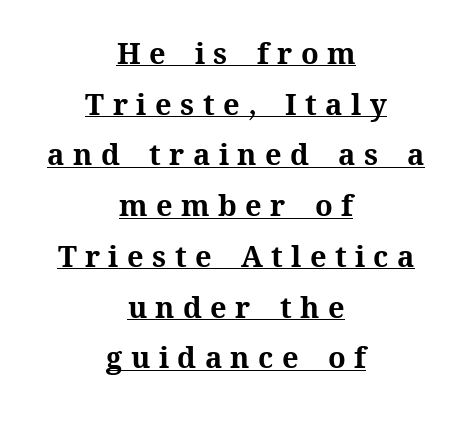
{"italic": "no", "bold": "yes", "weight": "bold", "width": "normal", "stroke_contrast": "medium", "x_height": "medium", "monospaced": "no", "underline": "yes", "align": "center", "line_spacing_ratio": 1.75, "letter_spacing": "wide", "letter_spacing_em": 0.29, "glyph_px": 29}
